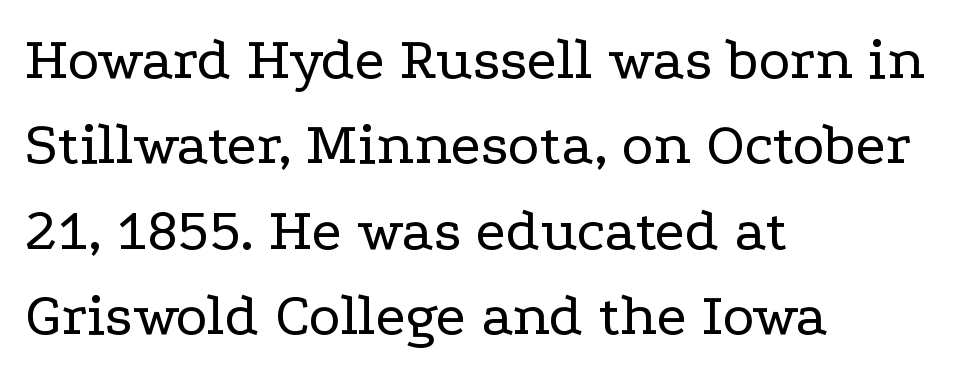
{"serif": "yes", "italic": "no", "bold": "no", "weight": "regular", "width": "wide", "stroke_contrast": "low", "x_height": "medium", "monospaced": "no", "underline": "no", "align": "left", "line_spacing": "normal", "line_spacing_ratio": 1.4, "letter_spacing": "normal", "letter_spacing_em": 0.0, "glyph_px": 61}
